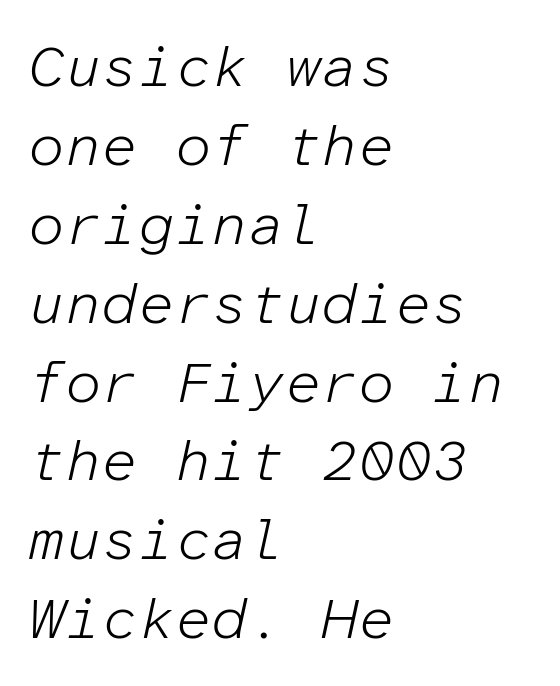
Q: Is the text bold? A: No.
Q: Is the text italic (slanted)? A: Yes, it leans right by about 12 degrees.
Q: Is the text underlined? A: No.
Q: How is the paragraph aligned? A: Left-aligned.
Q: Is the spacing between letters normal or unusually wide? A: Normal.
Q: Is the spacing between lines tight, normal or loose? A: Normal.
Q: Width (condensed, normal, or wide)? A: Normal.
Q: Stroke contrast? A: Low.
Q: x-height? A: Medium.
Q: Monospaced? A: Yes.
